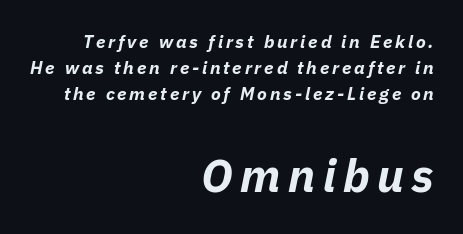
{"italic": "yes", "lean": "right", "slant_degrees": 11, "bold": "yes", "weight": "bold", "width": "normal", "stroke_contrast": "low", "x_height": "medium", "monospaced": "no", "underline": "no", "align": "right", "line_spacing": "normal", "line_spacing_ratio": 1.44, "larger_block": "second", "size_ratio": 2.56, "glyph_px": 46}
